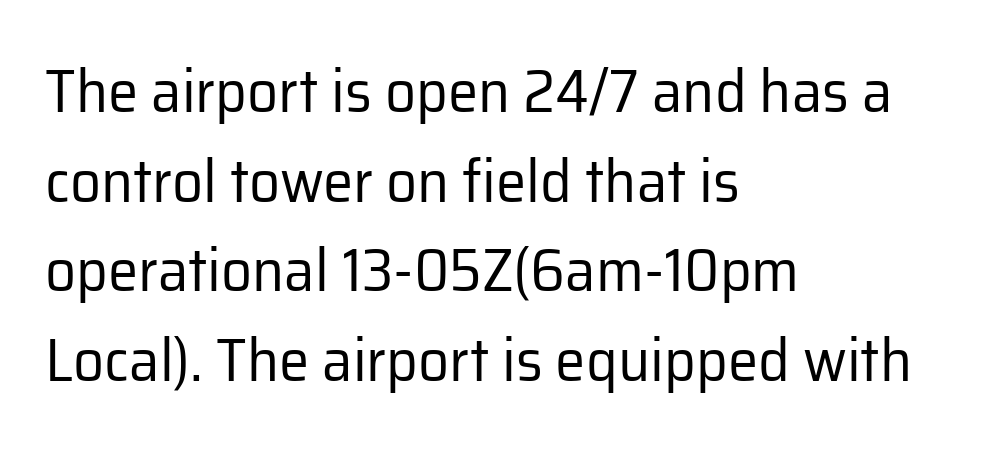
{"serif": "no", "italic": "no", "bold": "no", "weight": "regular", "width": "normal", "stroke_contrast": "low", "x_height": "medium", "monospaced": "no", "underline": "no", "align": "left", "line_spacing": "normal", "line_spacing_ratio": 1.47, "letter_spacing": "normal", "letter_spacing_em": 0.0, "glyph_px": 61}
